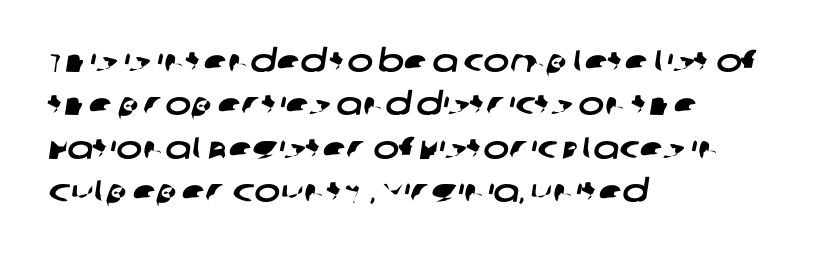
Q: Is the typeface a serif or a sans-serif typeface? A: Sans-serif.
Q: Is the text underlined? A: No.
Q: How is the paragraph aligned? A: Left-aligned.
Q: Is the spacing between letters normal or unusually wide? A: Normal.
Q: Is the spacing between lines tight, normal or loose? A: Normal.
Q: Width (condensed, normal, or wide)? A: Wide.
Q: Stroke contrast? A: Low.
Q: x-height? A: Large.
Q: Monospaced? A: No.
